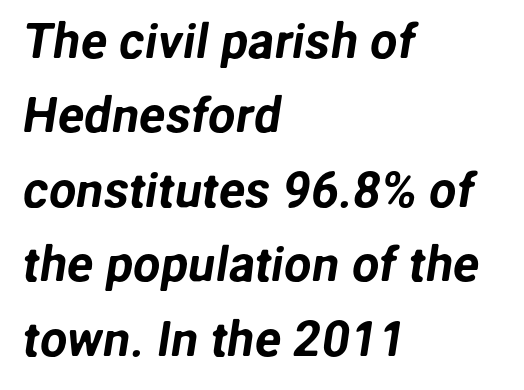
Q: Is the typeface a serif or a sans-serif typeface? A: Sans-serif.
Q: Is the text underlined? A: No.
Q: How is the paragraph aligned? A: Left-aligned.
Q: Is the spacing between letters normal or unusually wide? A: Normal.
Q: Is the spacing between lines tight, normal or loose? A: Normal.
Q: Width (condensed, normal, or wide)? A: Normal.
Q: Stroke contrast? A: Low.
Q: x-height? A: Medium.
Q: Monospaced? A: No.
